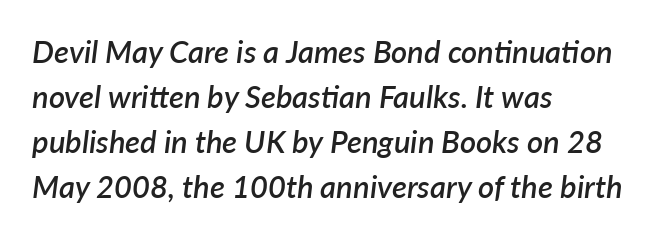
The face used here is proportionally spaced, like ordinary book or web type. Where is the straight margin? On the left. The tracking reads as untouched default to a designer's eye. The passage shown leans; its letterforms are oblique.
